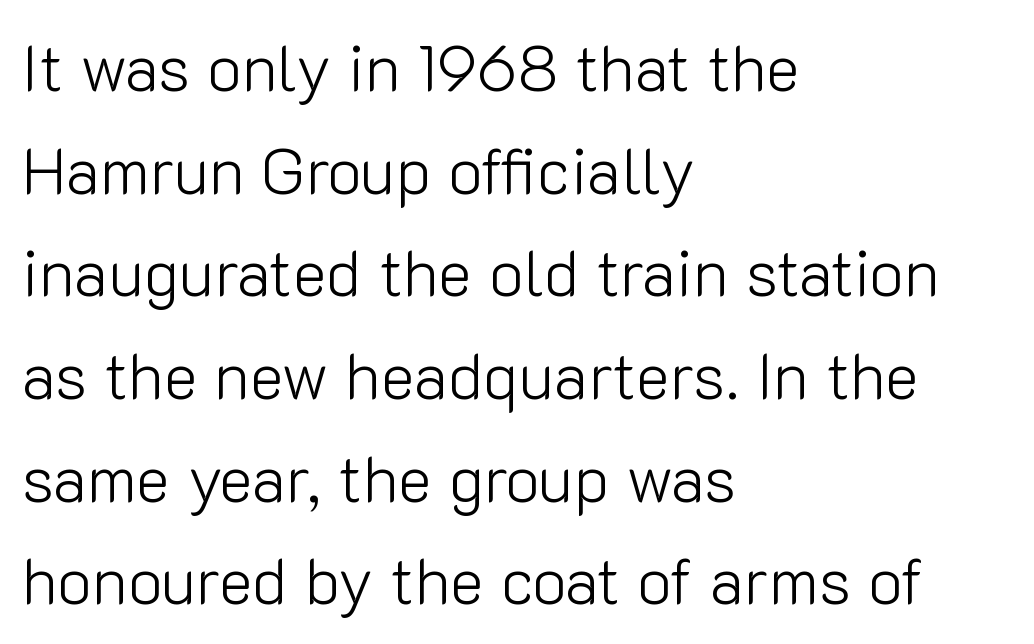
Letter spacing: default. When letters stand straight like this, we call the style roman or upright. Regarding serifs, this sample does without them. Spacing verdict: proportional, widths tailored to each character. Does the copy run flush right? No — it runs flush left.
